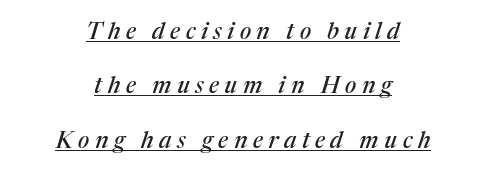
{"italic": "yes", "lean": "right", "slant_degrees": 17, "underline": "yes", "align": "center", "line_spacing": "loose", "line_spacing_ratio": 2.36, "letter_spacing": "wide", "letter_spacing_em": 0.24, "glyph_px": 23}
